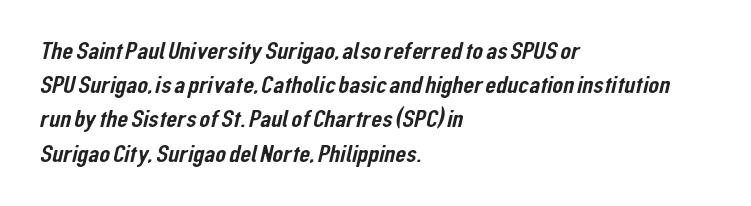
{"underline": "no", "align": "left", "line_spacing": "normal", "line_spacing_ratio": 1.37, "letter_spacing": "normal", "letter_spacing_em": 0.0, "glyph_px": 25}
